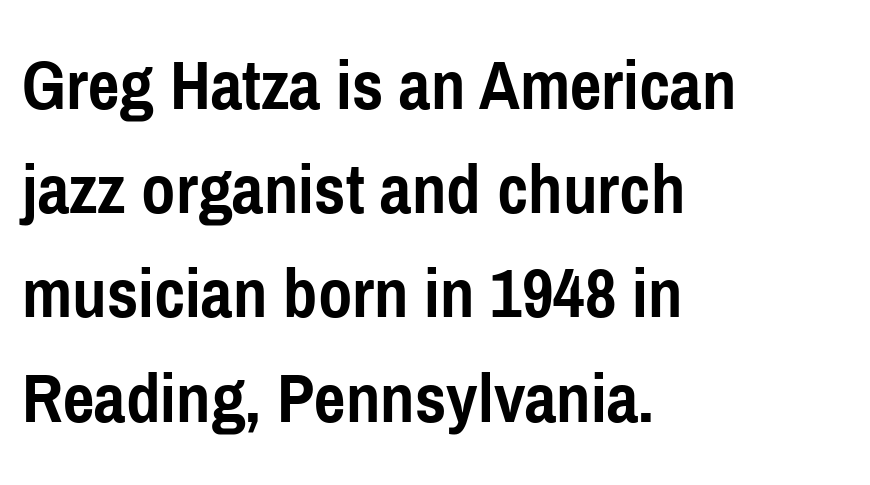
{"serif": "no", "italic": "no", "bold": "yes", "weight": "semibold", "width": "condensed", "stroke_contrast": "low", "x_height": "medium", "monospaced": "no", "underline": "no", "align": "left", "line_spacing": "normal", "line_spacing_ratio": 1.39, "letter_spacing": "normal", "letter_spacing_em": 0.0, "glyph_px": 75}
